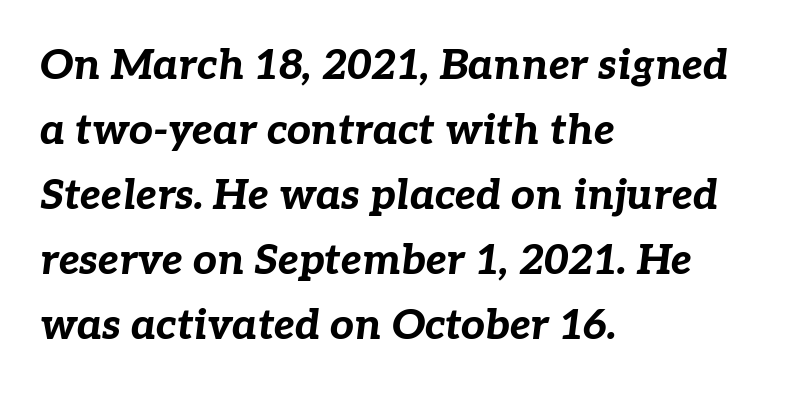
{"italic": "yes", "lean": "right", "slant_degrees": 7, "bold": "yes", "weight": "bold", "width": "normal", "stroke_contrast": "low", "x_height": "medium", "monospaced": "no", "underline": "no", "align": "left", "line_spacing": "normal", "line_spacing_ratio": 1.55, "letter_spacing": "normal", "letter_spacing_em": 0.0, "glyph_px": 42}
